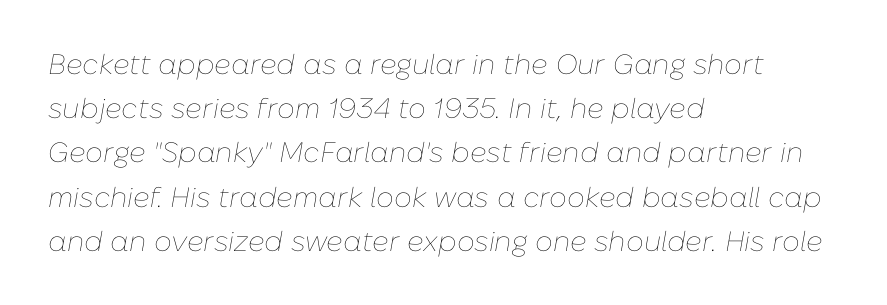
The image shows 28 px thin type, italic (leaning right); set left-aligned, normal line spacing (1.58x), normal letter spacing, not underlined; low stroke contrast and a medium x-height.
